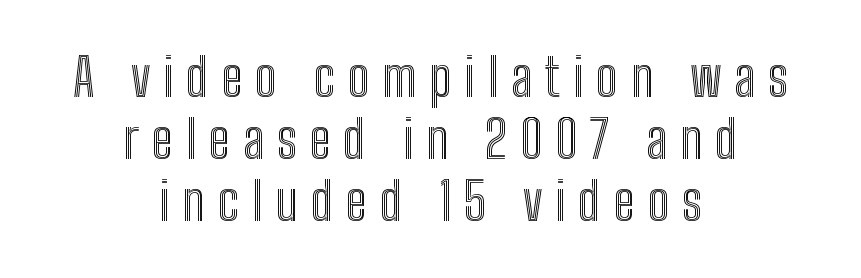
Honestly, the letter spacing is so wide it's the main thing you notice. Is the block centered? Yes — each line is placed symmetrically about the middle. Note the varied advance widths — an 'i' is clearly narrower than an 'm'. Style check: upright. The string is rendered with underlining switched off.
